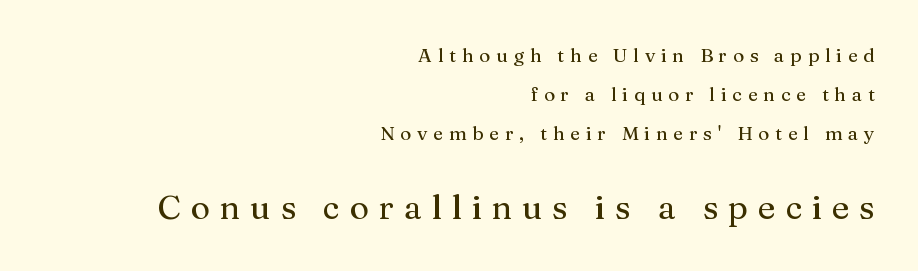
The image shows 33 px serif type, upright; set right-aligned, loose line spacing (2.04x), unusually wide letter spacing (+0.3 em), not underlined; the second (bottom) block is 1.74x larger; medium stroke contrast and a medium x-height.
